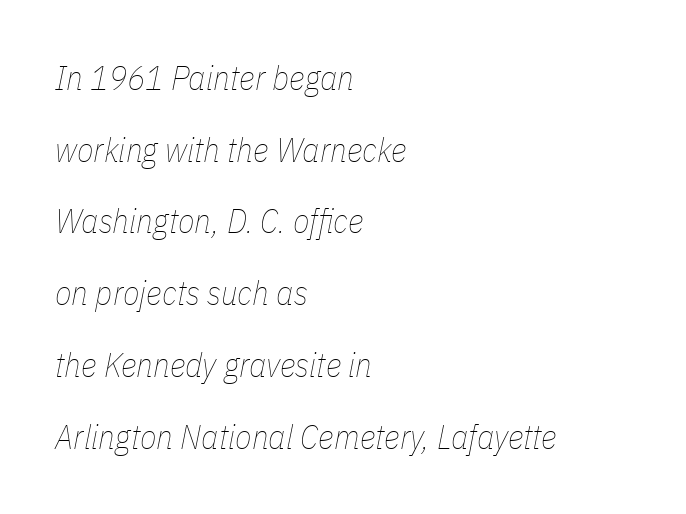
Is this a heavy cut? Hardly; it is regular or lighter. Letters rest on an invisible, unmarked baseline. Letter spacing: default. Honestly, the rows look like they've been pulled way apart.
